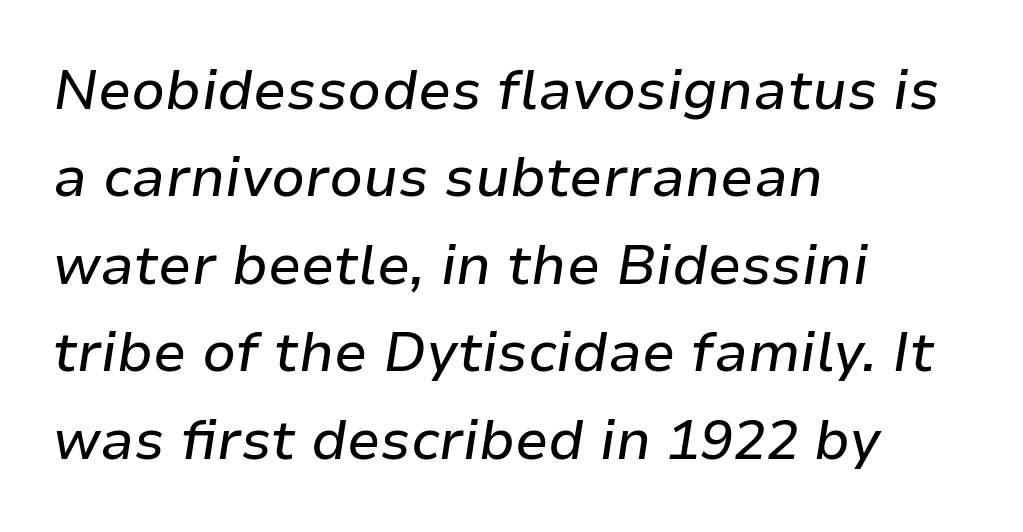
The image shows 55 px text type, italic (leaning right); set left-aligned, normal line spacing (1.59x), normal letter spacing, not underlined; low stroke contrast and a medium x-height.
